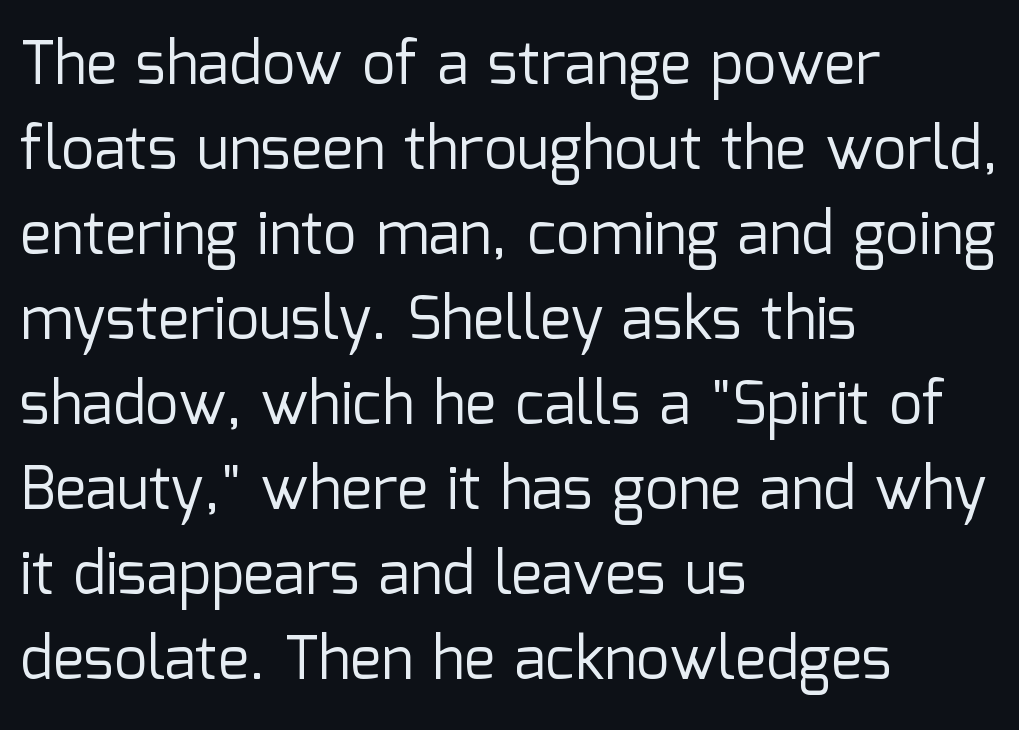
The image shows 59 px regular-weight sans-serif type, upright; set left-aligned, normal line spacing (1.44x), normal letter spacing, not underlined; low stroke contrast and a medium x-height.
